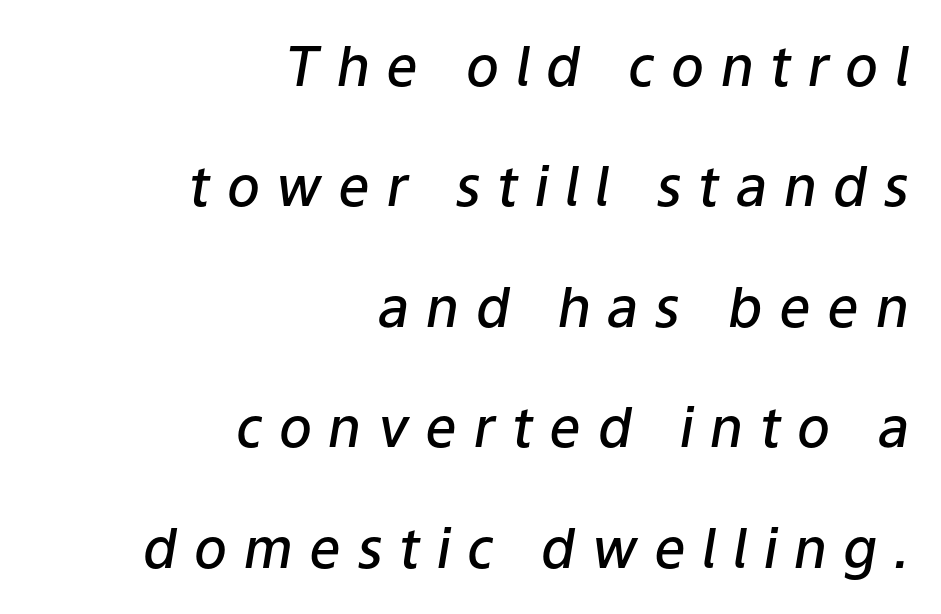
Q: Is the text bold? A: Semi-bold.
Q: Is the text italic (slanted)? A: Yes, it leans right by about 9 degrees.
Q: Is the text underlined? A: No.
Q: How is the paragraph aligned? A: Right-aligned.
Q: Is the spacing between letters normal or unusually wide? A: Unusually wide.
Q: Is the spacing between lines tight, normal or loose? A: Loose.
Q: Width (condensed, normal, or wide)? A: Normal.
Q: Stroke contrast? A: Low.
Q: x-height? A: Medium.
Q: Monospaced? A: No.
